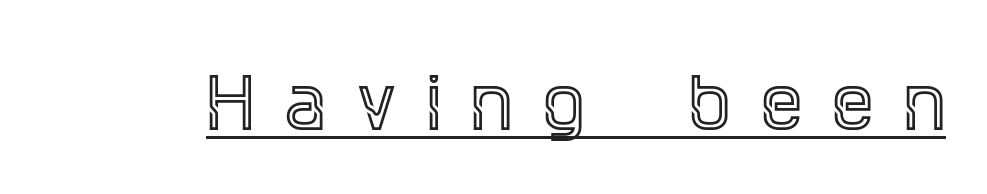
The glyphs in this specimen are seriffed. Short note: letters widely spaced. Style check: upright. Beneath each row of characters lies a ruled line. Think of a printed novel: that variable character pitch is what you see here.
